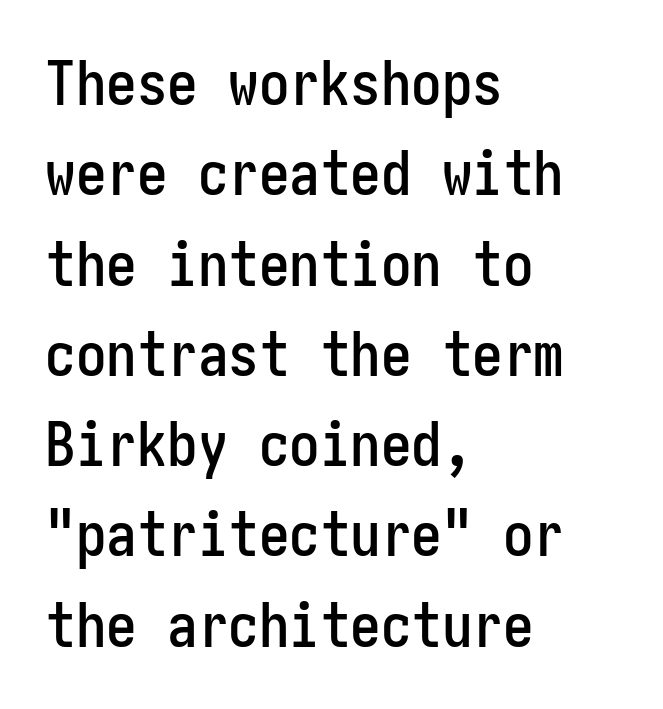
Here the glyphs are tracked normally, forming tight word shapes. Does the copy run flush right? No — it runs flush left. This is roman type, the default non-slanted kind. Plain, unruled lines of type. The space between consecutive lines is moderate.
